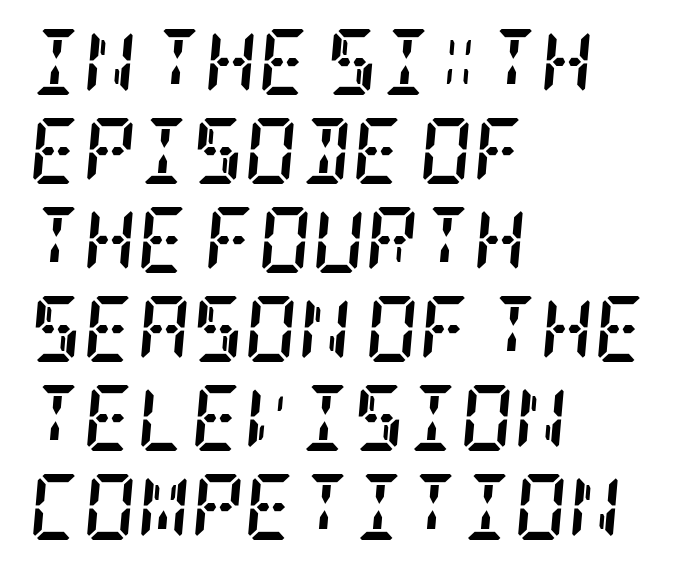
Q: Is the text bold? A: Yes.
Q: Is the text italic (slanted)? A: Yes, it leans right by about 5 degrees.
Q: Is the typeface a serif or a sans-serif typeface? A: Serif.
Q: Is the text underlined? A: No.
Q: How is the paragraph aligned? A: Left-aligned.
Q: Is the spacing between letters normal or unusually wide? A: Normal.
Q: Is the spacing between lines tight, normal or loose? A: Normal.
Q: Width (condensed, normal, or wide)? A: Condensed.
Q: Stroke contrast? A: Low.
Q: x-height? A: Large.
